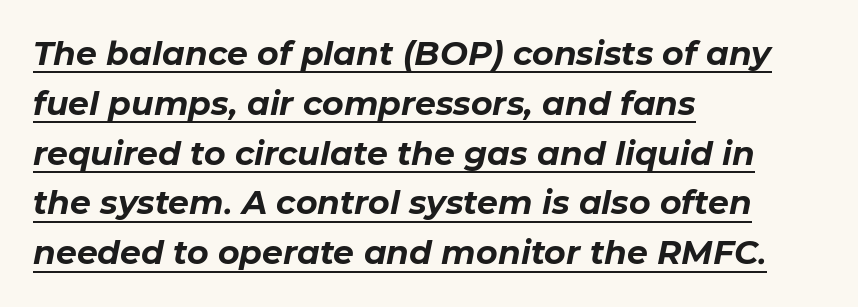
Students, note that the glyphs here touch the page at normal intervals. As a designer I'd log this as weight 700, bold. Is there much room between lines? A standard amount, neither cramped nor airy. The letters advance in unequal steps, a hallmark of proportional type. Which margin do the lines hug? The left one — the right edge is uneven.
